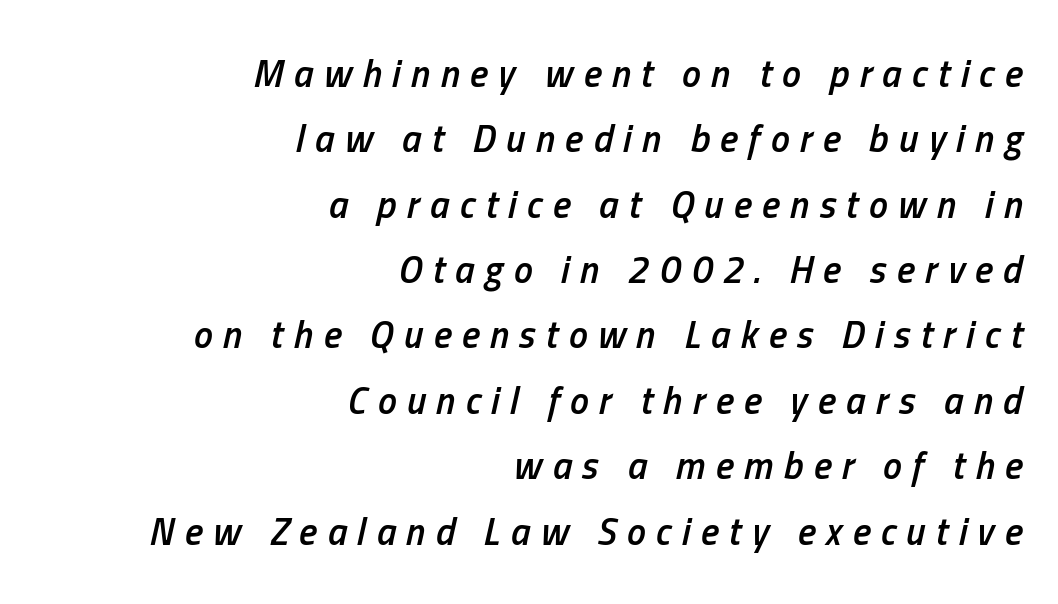
The line texture is sparse and dotted thanks to wide tracking. Tall strokes in this sample are angled rather than plumb. This is moderately heavy type, rendered in semibold. Lines of text with bare space underneath.
